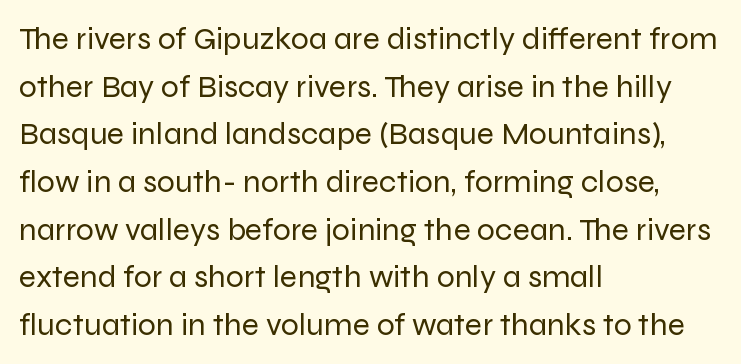
Q: Is the text bold? A: No.
Q: Is the text italic (slanted)? A: No, it is upright.
Q: Is the typeface a serif or a sans-serif typeface? A: Sans-serif.
Q: Is the text underlined? A: No.
Q: How is the paragraph aligned? A: Left-aligned.
Q: Is the spacing between letters normal or unusually wide? A: Normal.
Q: Is the spacing between lines tight, normal or loose? A: Normal.
Q: Width (condensed, normal, or wide)? A: Normal.
Q: Stroke contrast? A: Low.
Q: x-height? A: Medium.
Q: Monospaced? A: No.
